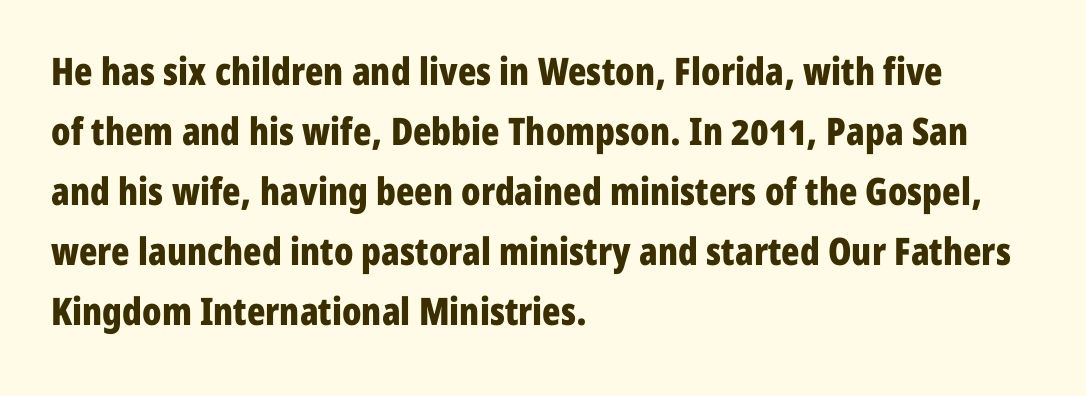
Notice how the passage keeps a crisp vertical edge on the left only. Is this a sans? Yes — the strokes have no serifs. What weight is shown? A full bold with thick strokes. The letterforms sit shoulder to shoulder at normal distance. Nope, not italic — everything's standing straight. How would I describe the line gaps? Plain and ordinary.
